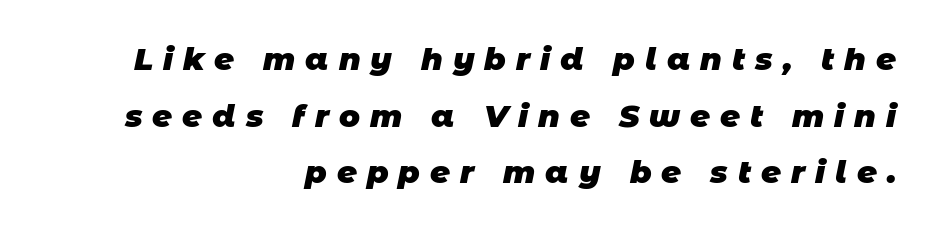
Q: Is the text bold? A: Yes.
Q: Is the typeface a serif or a sans-serif typeface? A: Sans-serif.
Q: Is the text underlined? A: No.
Q: How is the paragraph aligned? A: Right-aligned.
Q: Is the spacing between letters normal or unusually wide? A: Unusually wide.
Q: Width (condensed, normal, or wide)? A: Normal.
Q: Stroke contrast? A: Low.
Q: x-height? A: Large.
Q: Monospaced? A: No.
